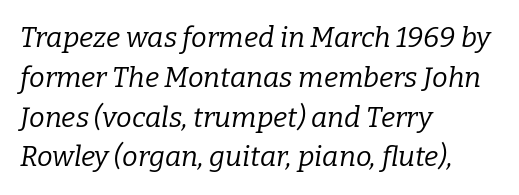
{"serif": "yes", "italic": "yes", "lean": "right", "slant_degrees": 9, "bold": "no", "weight": "regular", "width": "normal", "stroke_contrast": "low", "x_height": "medium", "monospaced": "no", "underline": "no", "align": "left", "line_spacing": "normal", "line_spacing_ratio": 1.42, "letter_spacing": "normal", "letter_spacing_em": 0.0, "glyph_px": 28}
